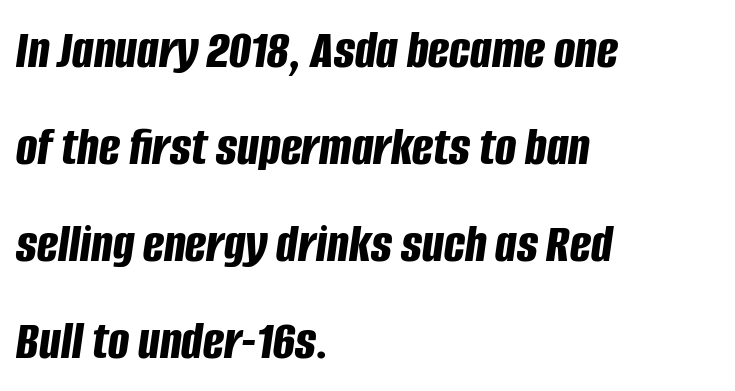
Observe the lean: these are italic letterforms. Here the glyphs are tracked normally, forming tight word shapes. Weight check: bold — yes, fully. This sample is left-justified, so line endings fall wherever the words run out.
